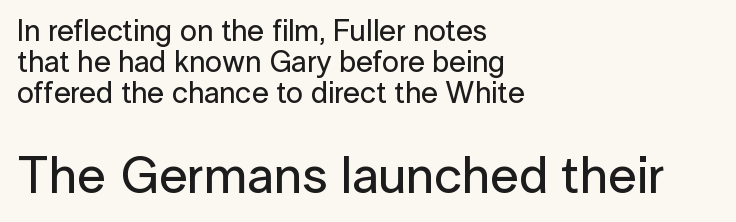
{"serif": "no", "italic": "no", "width": "normal", "stroke_contrast": "low", "x_height": "medium", "monospaced": "no", "underline": "no", "align": "left", "line_spacing": "tight", "line_spacing_ratio": 1.03, "letter_spacing": "normal", "letter_spacing_em": 0.0, "larger_block": "second", "size_ratio": 1.73, "glyph_px": 52}
